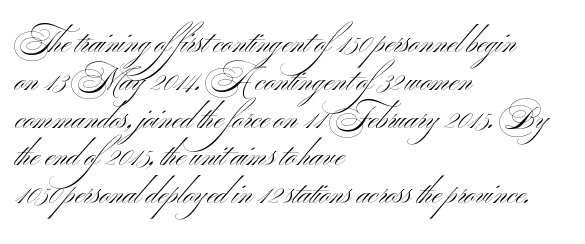
Weight class: somewhere from thin through regular. Letter spacing: default. One-word summary of the alignment: left. The typeface chosen for these lines omits serifs.
